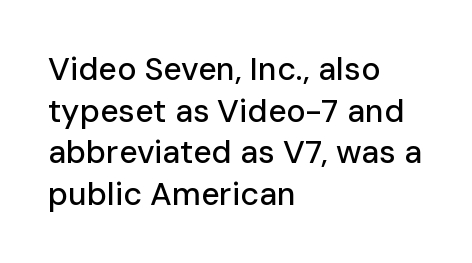
{"serif": "no", "italic": "no", "width": "normal", "stroke_contrast": "low", "x_height": "medium", "monospaced": "no", "underline": "no", "align": "left", "line_spacing": "normal", "line_spacing_ratio": 1.3, "letter_spacing": "normal", "letter_spacing_em": 0.0, "glyph_px": 32}
